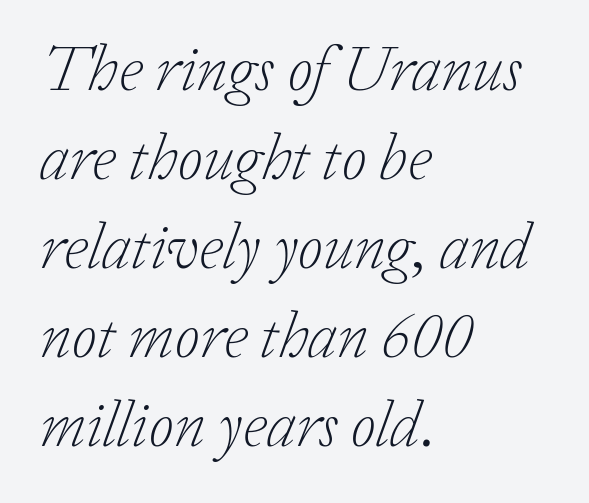
{"serif": "yes", "italic": "yes", "lean": "right", "slant_degrees": 20, "bold": "no", "weight": "light", "width": "normal", "stroke_contrast": "low", "x_height": "medium", "monospaced": "no", "underline": "no", "align": "left", "line_spacing": "normal", "line_spacing_ratio": 1.37, "letter_spacing": "normal", "letter_spacing_em": 0.0, "glyph_px": 65}
